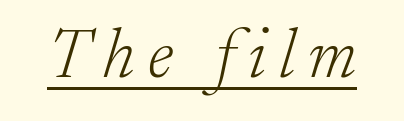
Q: Is the text bold? A: No.
Q: Is the text italic (slanted)? A: Yes, it leans right by about 17 degrees.
Q: Is the typeface a serif or a sans-serif typeface? A: Serif.
Q: Is the text underlined? A: Yes.
Q: Width (condensed, normal, or wide)? A: Normal.
Q: Stroke contrast? A: Low.
Q: x-height? A: Small.
Q: Monospaced? A: No.
